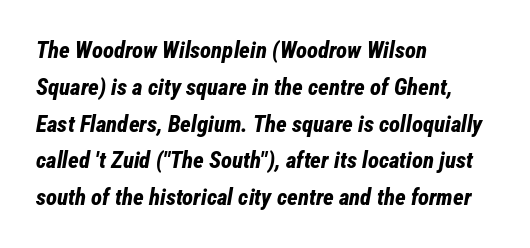
The passage is arranged the way most books set body copy — flush left. There is no visible air inserted between adjacent glyphs. Observe the lean: these are italic letterforms. Leading matches the norm, producing a regular column. A dark, heavy texture on the line: the type is bold. The strip under each line holds only bare page.
